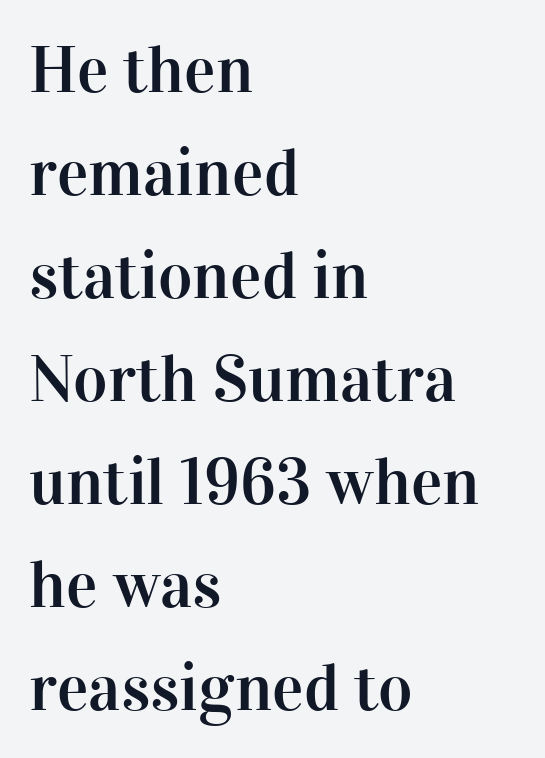
Q: Is the text italic (slanted)? A: No, it is upright.
Q: Is the typeface a serif or a sans-serif typeface? A: Serif.
Q: Is the text underlined? A: No.
Q: How is the paragraph aligned? A: Left-aligned.
Q: Is the spacing between letters normal or unusually wide? A: Normal.
Q: Is the spacing between lines tight, normal or loose? A: Normal.
Q: Width (condensed, normal, or wide)? A: Normal.
Q: Stroke contrast? A: High.
Q: x-height? A: Medium.
Q: Monospaced? A: No.
